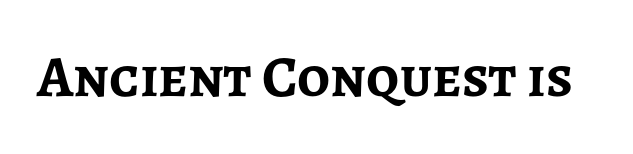
The image shows 58 px semibold sans-serif type, upright; set normal letter spacing, not underlined; low stroke contrast and a medium x-height.
